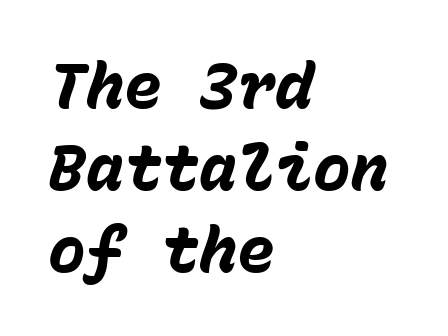
The image shows 63 px heavy type, italic (leaning right), monospaced; set left-aligned, normal line spacing (1.3x), normal letter spacing, not underlined; low stroke contrast and a medium x-height.
